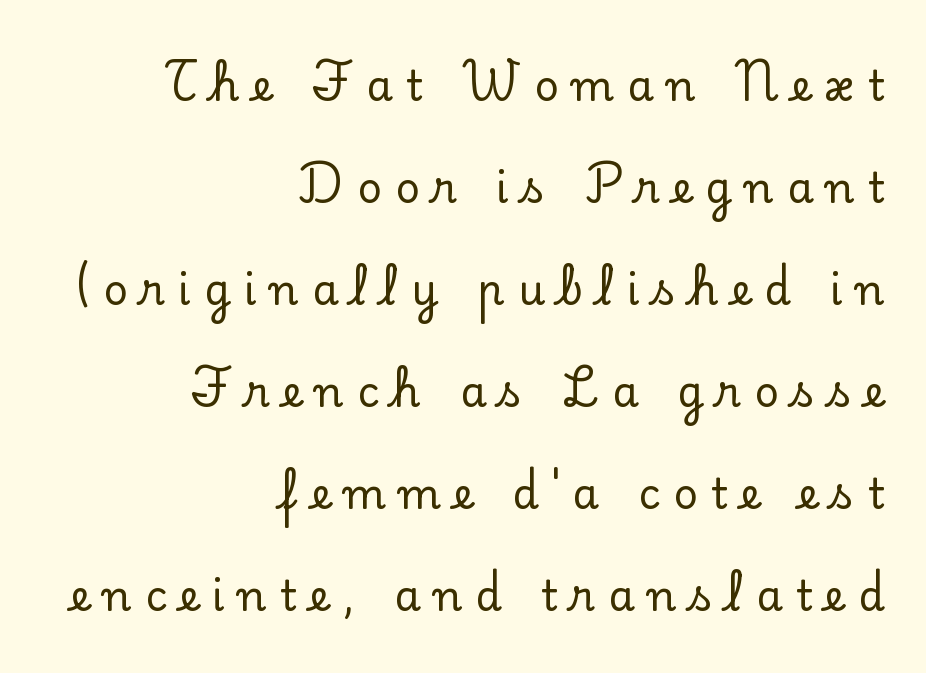
This sample is right-justified, so line beginnings fall wherever the words allow. The baseline area is clear. Does the type have serifs? Yes, each stem ends in a small foot. You could fit nearly another row in the gap between these rows. The typography opts for an upright posture over an oblique one.
